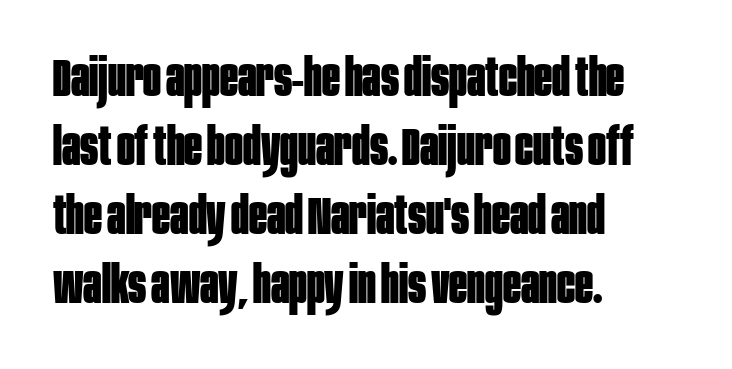
Q: Is the text bold? A: Yes.
Q: Is the text italic (slanted)? A: No, it is upright.
Q: Is the typeface a serif or a sans-serif typeface? A: Sans-serif.
Q: Is the text underlined? A: No.
Q: How is the paragraph aligned? A: Left-aligned.
Q: Is the spacing between letters normal or unusually wide? A: Normal.
Q: Is the spacing between lines tight, normal or loose? A: Normal.
Q: Width (condensed, normal, or wide)? A: Condensed.
Q: Stroke contrast? A: Low.
Q: x-height? A: Large.
Q: Monospaced? A: No.
